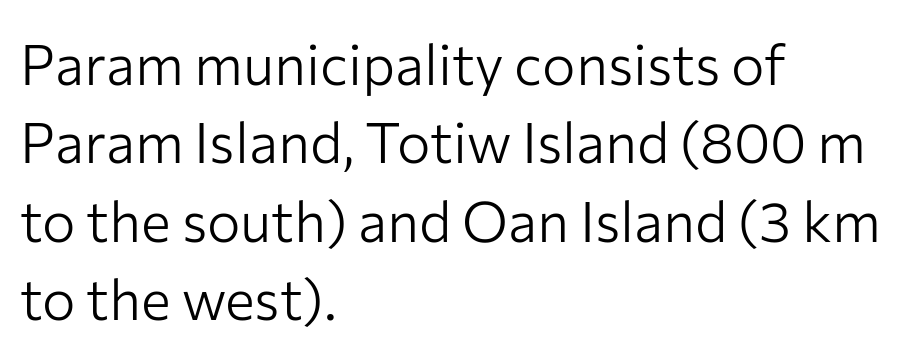
The image shows 56 px light sans-serif type, upright; set left-aligned, normal line spacing (1.4x), normal letter spacing, not underlined; low stroke contrast and a medium x-height.
